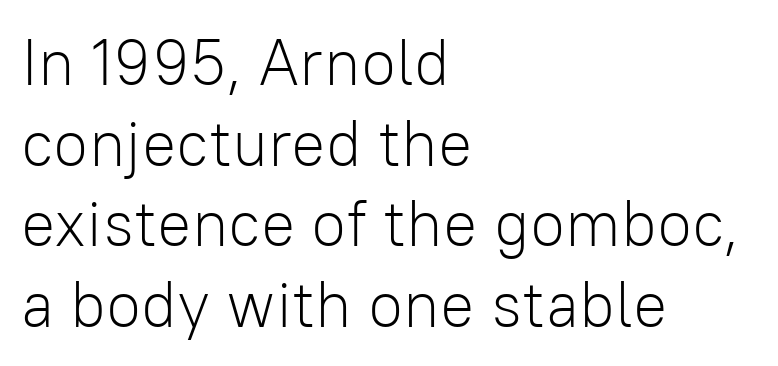
Q: Is the text bold? A: No.
Q: Is the text italic (slanted)? A: No, it is upright.
Q: Is the typeface a serif or a sans-serif typeface? A: Sans-serif.
Q: Is the text underlined? A: No.
Q: How is the paragraph aligned? A: Left-aligned.
Q: Is the spacing between letters normal or unusually wide? A: Normal.
Q: Is the spacing between lines tight, normal or loose? A: Normal.
Q: Width (condensed, normal, or wide)? A: Normal.
Q: Stroke contrast? A: Low.
Q: x-height? A: Medium.
Q: Monospaced? A: No.
